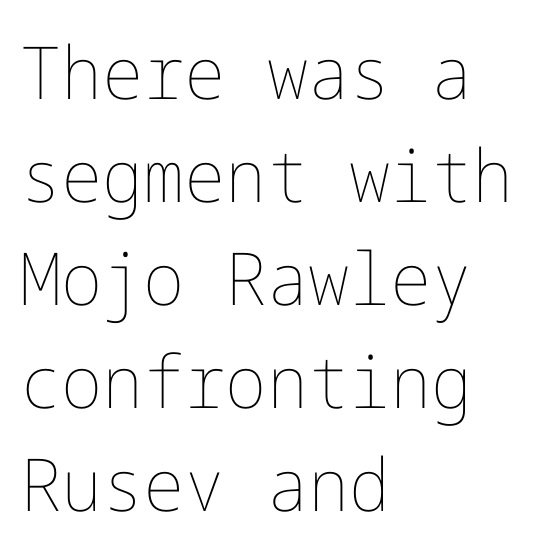
Q: Is the text bold? A: No.
Q: Is the text italic (slanted)? A: No, it is upright.
Q: Is the text underlined? A: No.
Q: How is the paragraph aligned? A: Left-aligned.
Q: Is the spacing between letters normal or unusually wide? A: Normal.
Q: Is the spacing between lines tight, normal or loose? A: Normal.
Q: Width (condensed, normal, or wide)? A: Normal.
Q: Stroke contrast? A: Low.
Q: x-height? A: Medium.
